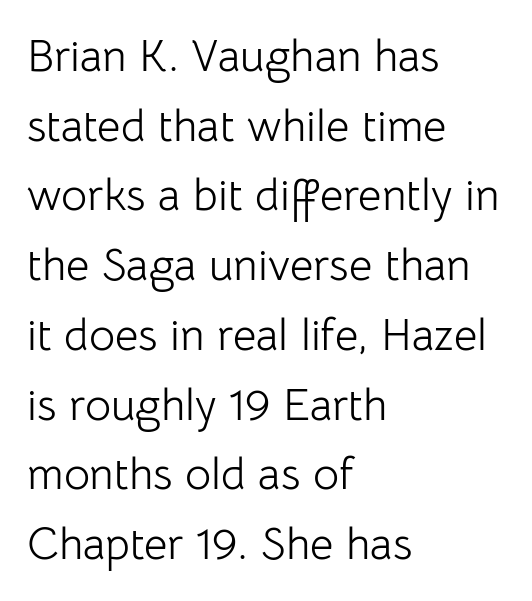
Q: Is the text bold? A: No.
Q: Is the text italic (slanted)? A: No, it is upright.
Q: Is the typeface a serif or a sans-serif typeface? A: Sans-serif.
Q: Is the text underlined? A: No.
Q: How is the paragraph aligned? A: Left-aligned.
Q: Is the spacing between letters normal or unusually wide? A: Normal.
Q: Is the spacing between lines tight, normal or loose? A: Normal.
Q: Width (condensed, normal, or wide)? A: Normal.
Q: Stroke contrast? A: Low.
Q: x-height? A: Medium.
Q: Monospaced? A: No.
